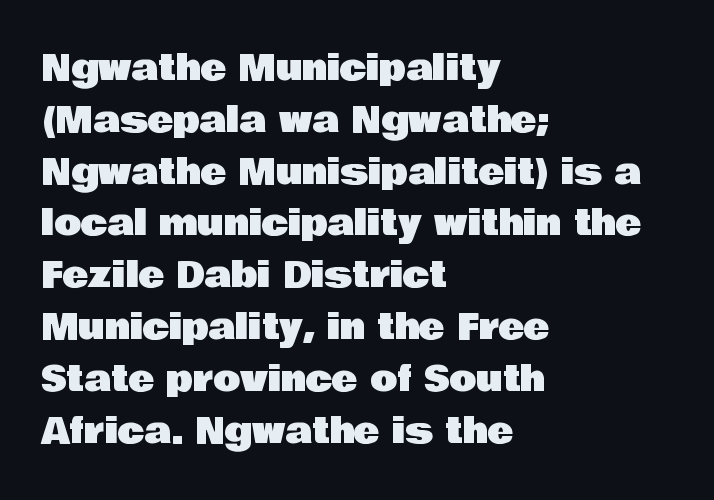
Q: Is the text italic (slanted)? A: No, it is upright.
Q: Is the typeface a serif or a sans-serif typeface? A: Sans-serif.
Q: Is the text underlined? A: No.
Q: How is the paragraph aligned? A: Left-aligned.
Q: Is the spacing between letters normal or unusually wide? A: Normal.
Q: Is the spacing between lines tight, normal or loose? A: Normal.
Q: Width (condensed, normal, or wide)? A: Normal.
Q: Stroke contrast? A: Low.
Q: x-height? A: Large.
Q: Monospaced? A: No.
